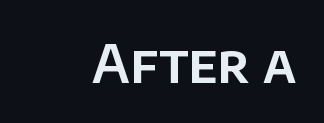
Q: Is the text italic (slanted)? A: No, it is upright.
Q: Is the typeface a serif or a sans-serif typeface? A: Sans-serif.
Q: Is the text underlined? A: No.
Q: Is the spacing between letters normal or unusually wide? A: Normal.
Q: Width (condensed, normal, or wide)? A: Normal.
Q: Stroke contrast? A: Low.
Q: x-height? A: Large.
Q: Monospaced? A: No.
